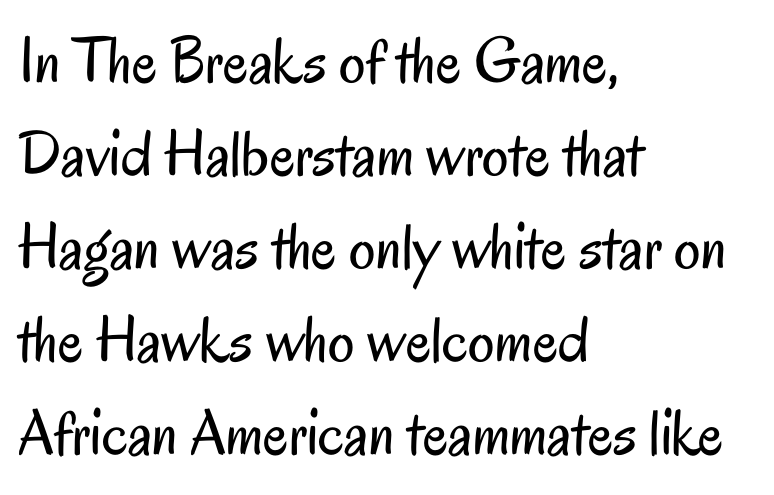
The image shows 66 px regular-weight, condensed sans-serif type, upright; set left-aligned, normal line spacing (1.41x), normal letter spacing, not underlined; low stroke contrast and a small x-height.
